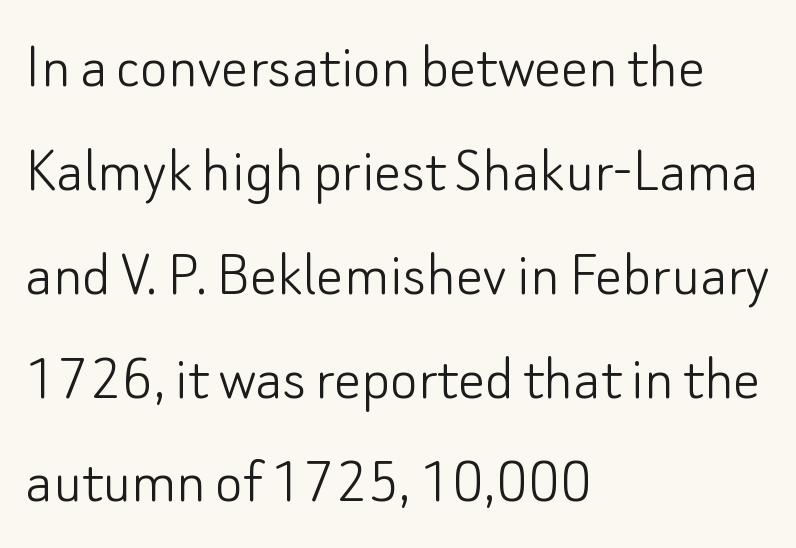
{"serif": "no", "italic": "no", "bold": "no", "weight": "light", "width": "normal", "stroke_contrast": "low", "x_height": "small", "monospaced": "no", "underline": "no", "align": "left", "line_spacing": "normal", "line_spacing_ratio": 1.55, "letter_spacing": "normal", "letter_spacing_em": 0.0, "glyph_px": 67}
